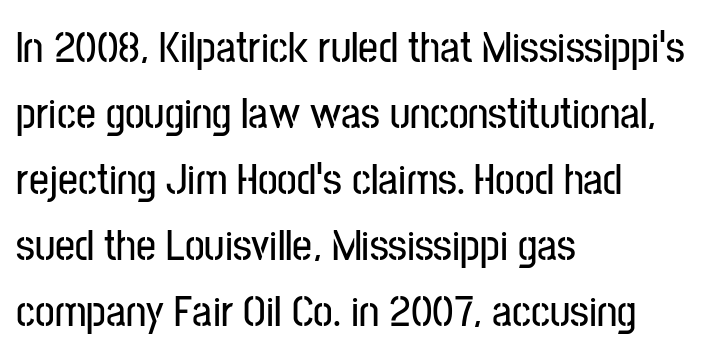
{"serif": "no", "italic": "no", "width": "condensed", "stroke_contrast": "low", "x_height": "medium", "monospaced": "no", "underline": "no", "align": "left", "line_spacing": "normal", "line_spacing_ratio": 1.5, "letter_spacing": "normal", "letter_spacing_em": 0.0, "glyph_px": 44}
